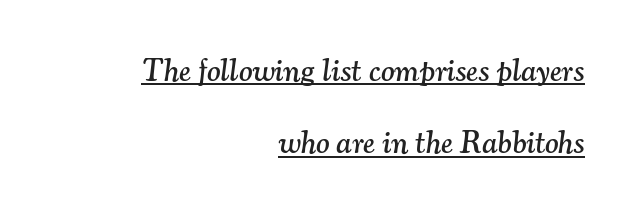
Nothing unusual about the tracking: characters are spaced as the font intends. Regarding leading, the lines here are spaced well apart. Has an underline been added? It has. Classification — serif.
